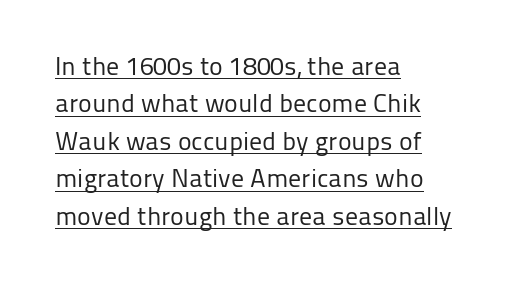
{"italic": "no", "bold": "no", "underline": "yes", "align": "left", "line_spacing": "normal", "line_spacing_ratio": 1.44, "letter_spacing": "normal", "letter_spacing_em": 0.0, "glyph_px": 26}
